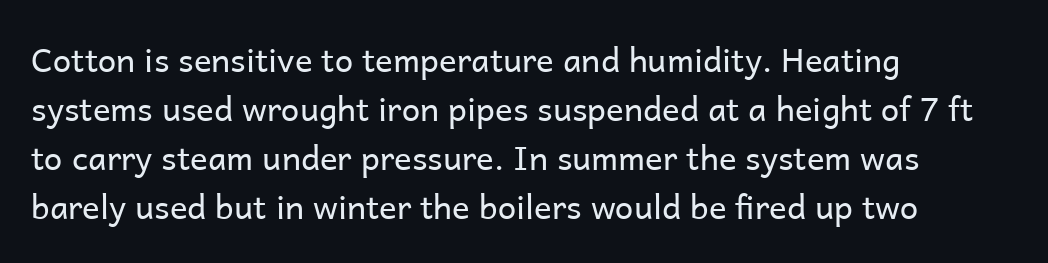
Observe the absence of serifs on each vertical stroke in this sample. Think of a printed novel: that variable character pitch is what you see here. The lines are quadded left. Here the glyphs are tracked normally, forming tight word shapes. Caption: face not bold, strokes unweighted.
